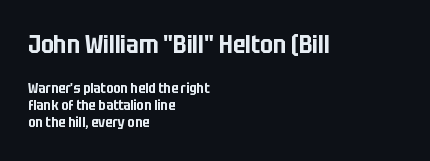
{"italic": "no", "underline": "no", "align": "left", "line_spacing_ratio": 1.23, "letter_spacing": "normal", "letter_spacing_em": 0.0, "larger_block": "first", "size_ratio": 1.79, "glyph_px": 25}
